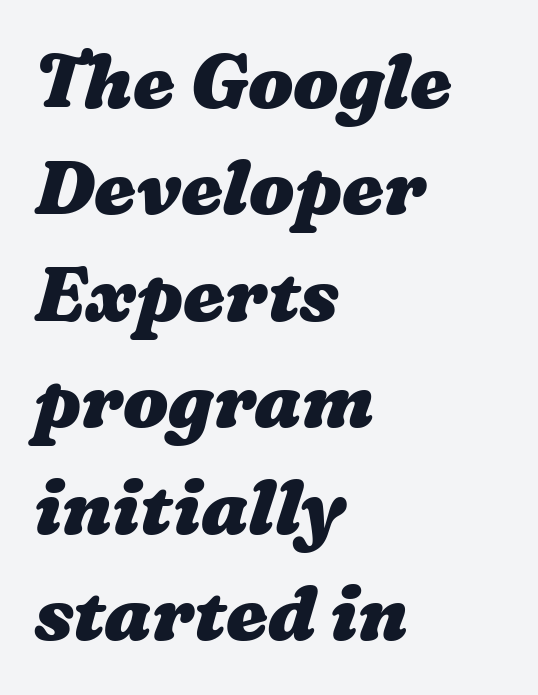
The image shows 75 px heavy, wide type; set left-aligned, normal line spacing (1.42x), normal letter spacing, not underlined; medium stroke contrast and a medium x-height.
